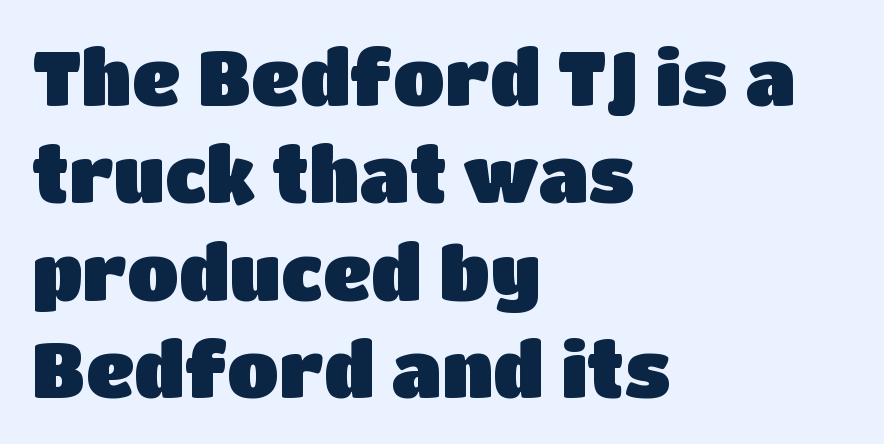
Are there feet on the stems? There aren't — it's a sans. You could call the tracking neutral — neither tight nor loose. Every row of glyphs begins at an identical x-position on the left. Decoration check: the copy has no underline. Upright lettering throughout. Here the designer chose a conventional face with non-uniform glyph widths.
